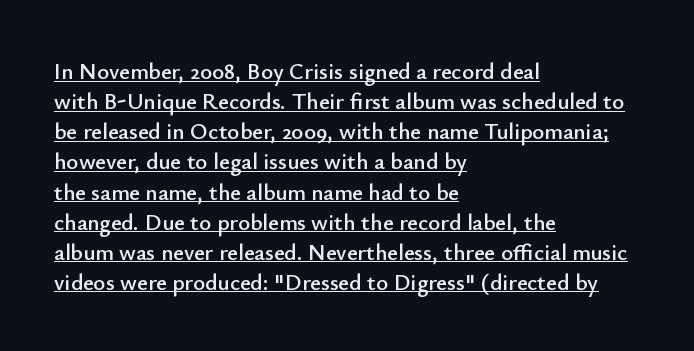
Q: Is the text italic (slanted)? A: No, it is upright.
Q: Is the text underlined? A: Yes.
Q: How is the paragraph aligned? A: Left-aligned.
Q: Is the spacing between letters normal or unusually wide? A: Normal.
Q: Is the spacing between lines tight, normal or loose? A: Normal.
